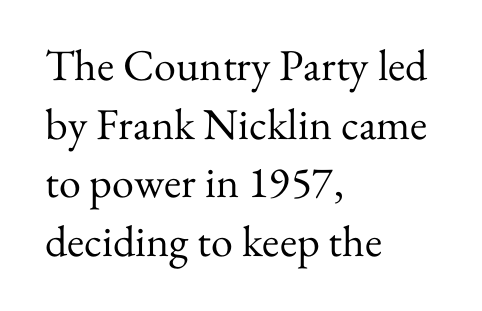
Q: Is the text bold? A: No.
Q: Is the text italic (slanted)? A: No, it is upright.
Q: Is the typeface a serif or a sans-serif typeface? A: Serif.
Q: Is the text underlined? A: No.
Q: How is the paragraph aligned? A: Left-aligned.
Q: Is the spacing between letters normal or unusually wide? A: Normal.
Q: Is the spacing between lines tight, normal or loose? A: Normal.
Q: Width (condensed, normal, or wide)? A: Normal.
Q: Stroke contrast? A: Medium.
Q: x-height? A: Small.
Q: Monospaced? A: No.
